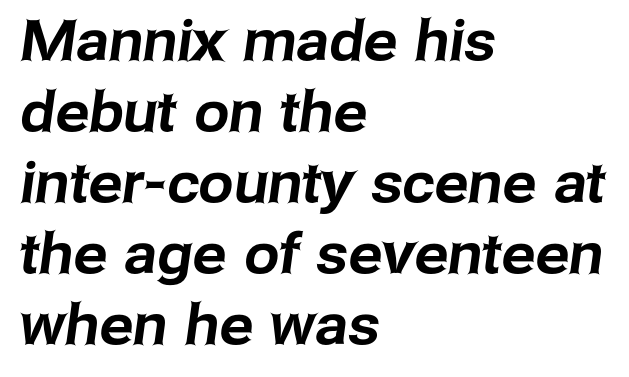
These lines are rendered in a variable-pitch font. These lines stack with their left ends in a neat column. In terms of letterspacing, this is plain default setting. Descender tails drop into unmarked territory. Observe the absence of serifs on each vertical stroke in this sample. Whoever set this chose a conventional vertical rhythm.
